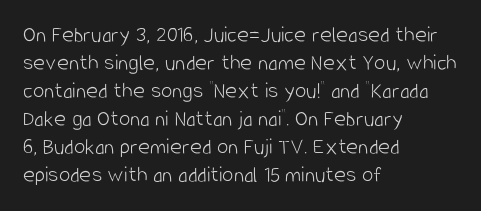
The image shows 23 px text type, upright; set left-aligned, line spacing 1.22x, normal letter spacing, not underlined.
